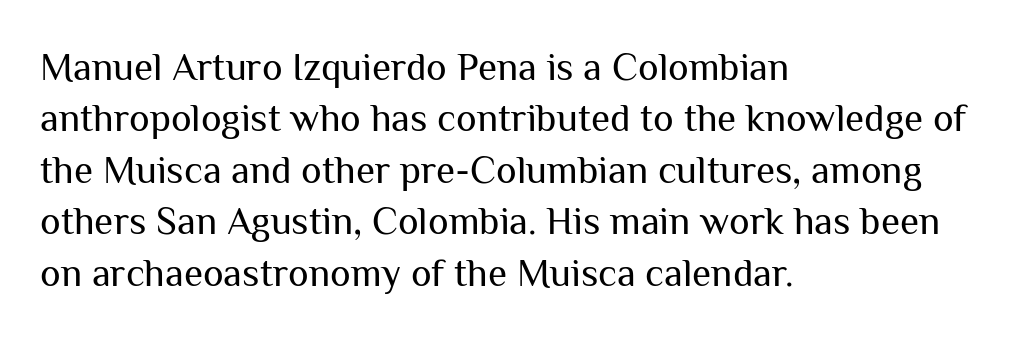
{"serif": "no", "italic": "no", "bold": "no", "weight": "regular", "width": "normal", "stroke_contrast": "medium", "x_height": "medium", "monospaced": "no", "underline": "no", "align": "left", "line_spacing": "normal", "line_spacing_ratio": 1.32, "letter_spacing": "normal", "letter_spacing_em": 0.0, "glyph_px": 39}
